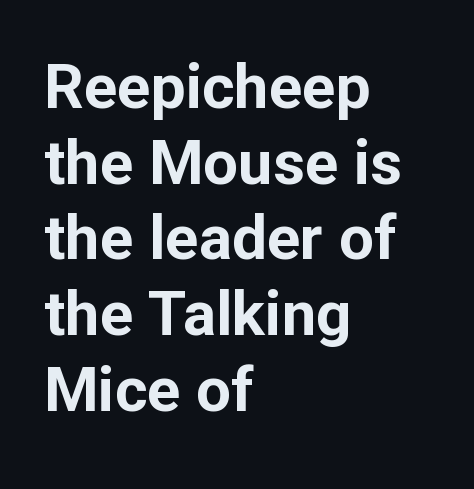
Q: Is the text bold? A: Yes.
Q: Is the text italic (slanted)? A: No, it is upright.
Q: Is the typeface a serif or a sans-serif typeface? A: Sans-serif.
Q: Is the text underlined? A: No.
Q: How is the paragraph aligned? A: Left-aligned.
Q: Is the spacing between letters normal or unusually wide? A: Normal.
Q: Width (condensed, normal, or wide)? A: Normal.
Q: Stroke contrast? A: Low.
Q: x-height? A: Medium.
Q: Monospaced? A: No.
